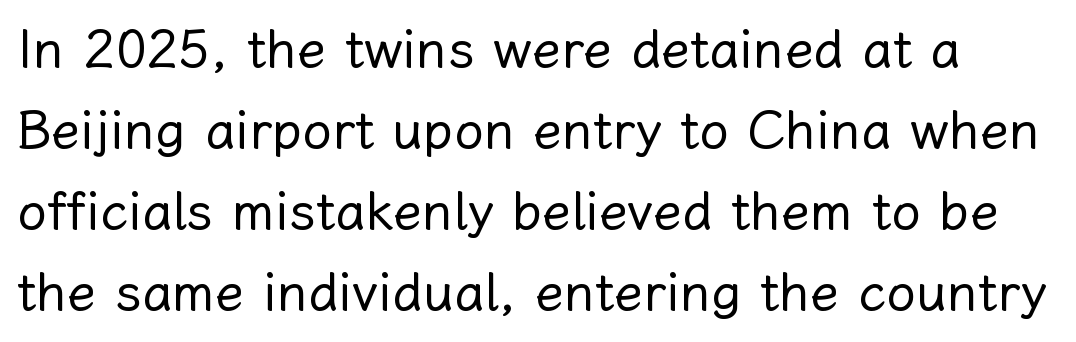
The image shows 53 px regular-weight type, upright; set normal line spacing (1.53x), normal letter spacing, not underlined; low stroke contrast and a medium x-height.
